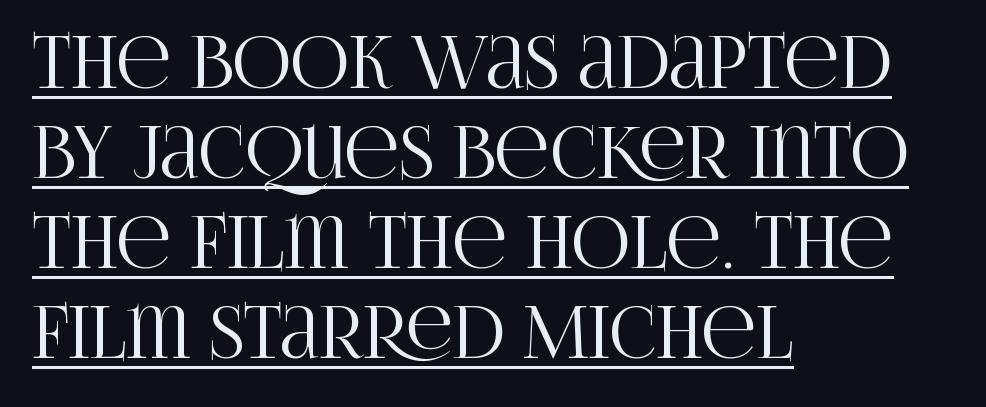
The image shows 72 px condensed serif type, upright; set left-aligned, normal line spacing (1.25x), normal letter spacing, underlined; high stroke contrast and a large x-height.
